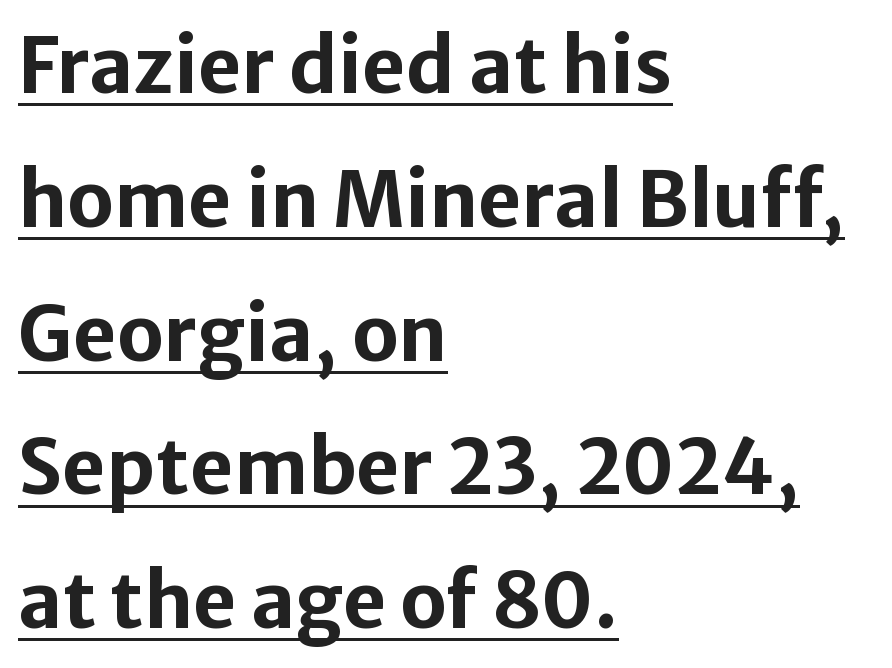
The image shows 76 px bold sans-serif type, upright; set left-aligned, line spacing 1.76x, normal letter spacing, underlined; low stroke contrast and a medium x-height.
